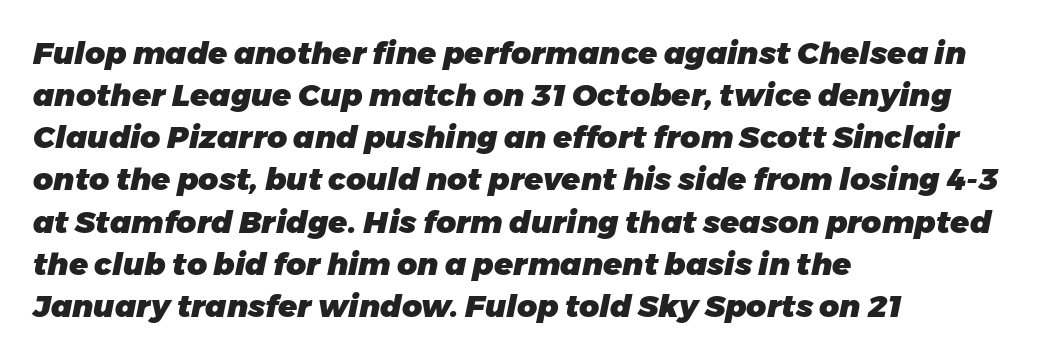
Q: Is the text bold? A: Yes.
Q: Is the text italic (slanted)? A: Yes, it leans right by about 11 degrees.
Q: Is the text underlined? A: No.
Q: How is the paragraph aligned? A: Left-aligned.
Q: Is the spacing between letters normal or unusually wide? A: Normal.
Q: Is the spacing between lines tight, normal or loose? A: Normal.
Q: Width (condensed, normal, or wide)? A: Normal.
Q: Stroke contrast? A: Low.
Q: x-height? A: Medium.
Q: Monospaced? A: No.
